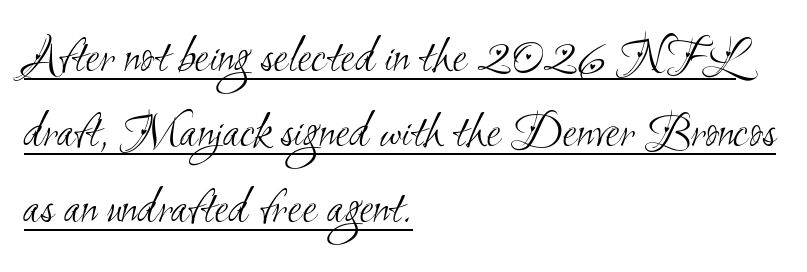
The image shows 52 px light, condensed sans-serif type; set left-aligned, normal line spacing (1.45x), normal letter spacing, underlined; medium stroke contrast and a small x-height.
